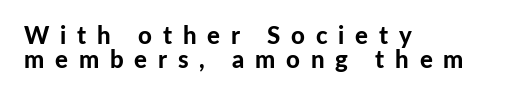
The image shows 24 px bold type, upright; set left-aligned, tight line spacing (1.01x), unusually wide letter spacing (+0.45 em), not underlined.
